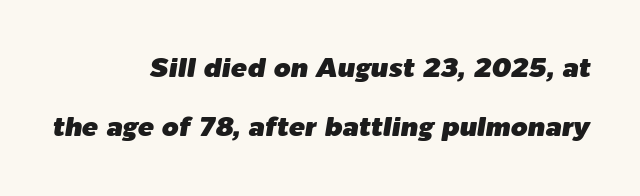
Does extra space separate the letters? No, they use regular spacing. Italic: yes, the glyphs are oblique. Each line ends at the same right margin while the left side varies. Only glyphs here, with clear space below each row.
